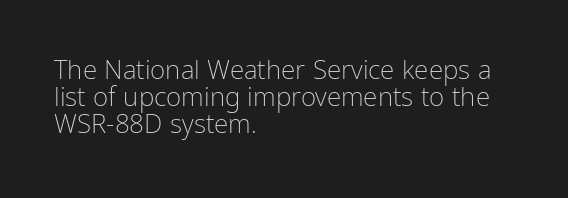
The text block is weighted toward the left margin, trailing off unevenly rightward. Only glyphs here, with clear space below each row. Nothing heavy about these letters — not bold at all. These lines were composed using upright roman letters.
